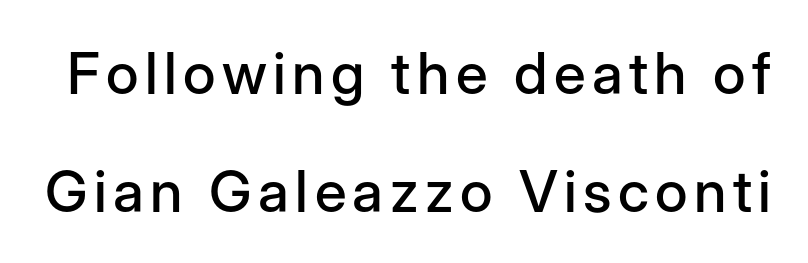
Does the leading feel generous? Absolutely, it's lavish. Italic: no, the glyphs are upright roman. You could not count columns in this text — the font is proportionally spaced. Decoration check: the copy has no underline. The font family rendered here belongs to the sans-serif group.
